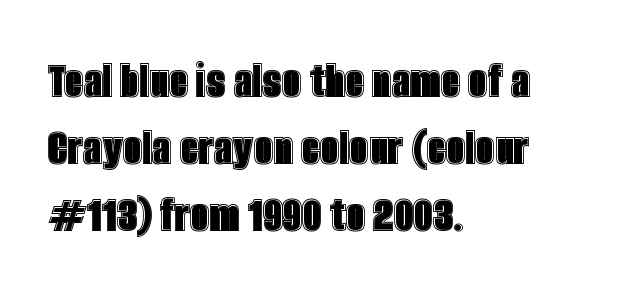
Nope, not italic — everything's standing straight. The compositor pushed each line to the left boundary. The letters advance in unequal steps, a hallmark of proportional type. Bare-footed words on every line. The face used here is rendered with its standard letterfit.
